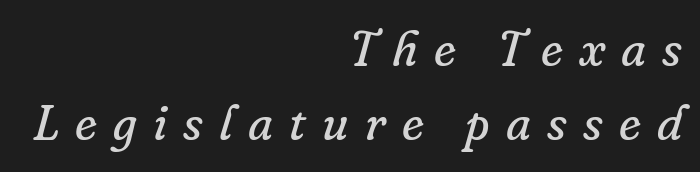
The image shows 49 px regular-weight serif type, italic (leaning right); set right-aligned, normal line spacing (1.52x), unusually wide letter spacing (+0.33 em), not underlined; low stroke contrast and a small x-height.
